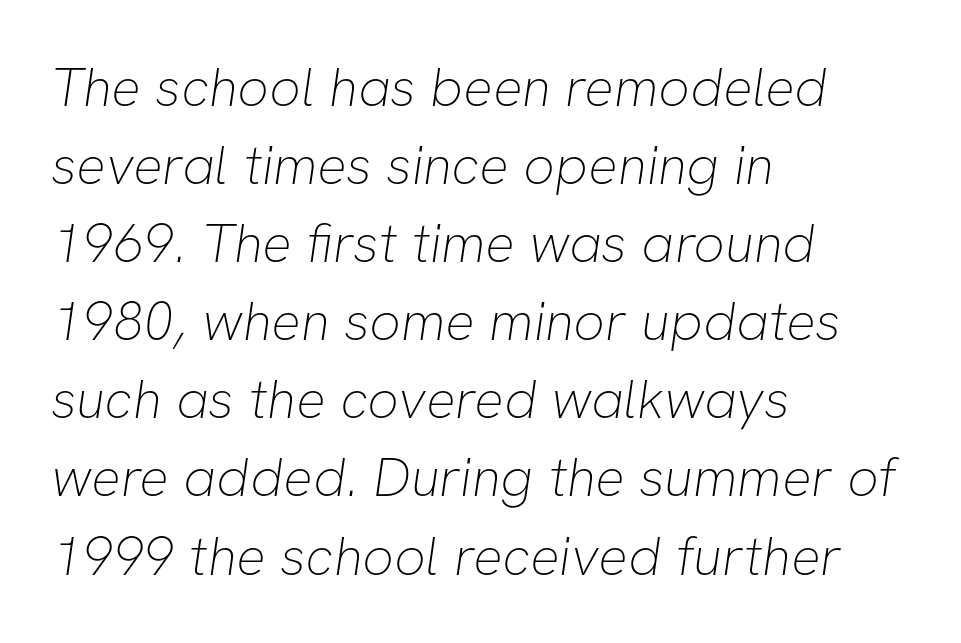
Varying glyph widths throughout — classic text-font behaviour. Compared with typical body copy, the letter spacing here is the same. A classic flush-left, rag-right setting is used for this passage. Font category for this specimen: sans-serif.
